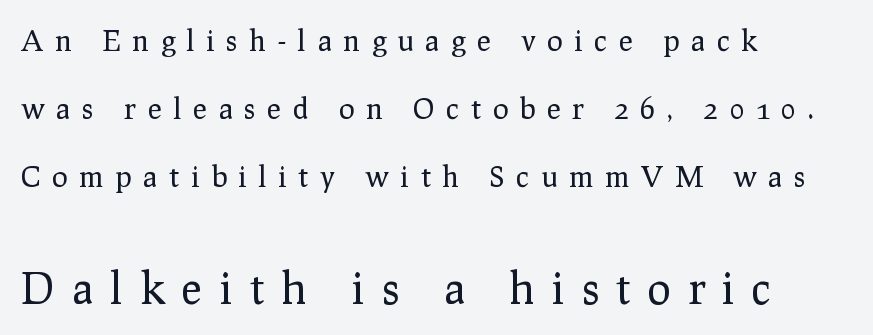
The image shows 43 px regular-weight serif type, upright; set left-aligned, loose line spacing (2.35x), unusually wide letter spacing (+0.41 em), not underlined; the second (bottom) block is 1.48x larger; low stroke contrast and a medium x-height.
